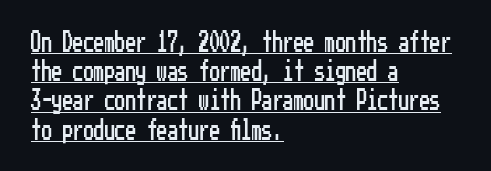
Q: Is the text italic (slanted)? A: No, it is upright.
Q: Is the text underlined? A: Yes.
Q: How is the paragraph aligned? A: Left-aligned.
Q: Is the spacing between letters normal or unusually wide? A: Normal.
Q: Is the spacing between lines tight, normal or loose? A: Normal.
